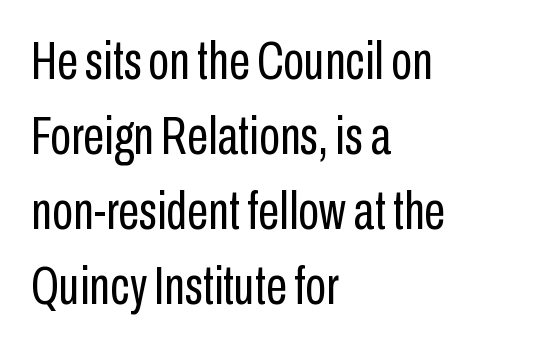
Q: Is the text bold? A: No.
Q: Is the text italic (slanted)? A: No, it is upright.
Q: Is the typeface a serif or a sans-serif typeface? A: Sans-serif.
Q: Is the text underlined? A: No.
Q: How is the paragraph aligned? A: Left-aligned.
Q: Is the spacing between letters normal or unusually wide? A: Normal.
Q: Is the spacing between lines tight, normal or loose? A: Normal.
Q: Width (condensed, normal, or wide)? A: Condensed.
Q: Stroke contrast? A: Low.
Q: x-height? A: Medium.
Q: Monospaced? A: No.
